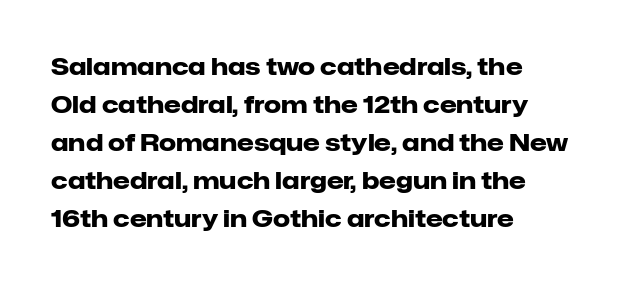
The space between consecutive lines is moderate. Alignment: flush left. The passage shown is not underscored anywhere. The type is set solid horizontally, with unmodified tracking. The characters look thick and weighty, a clear bold. Unlike italic type, these characters show no tilt at all.
